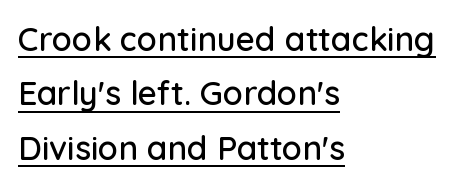
The image shows 33 px sans-serif type, upright; set left-aligned, normal line spacing (1.65x), normal letter spacing, underlined; low stroke contrast and a medium x-height.
